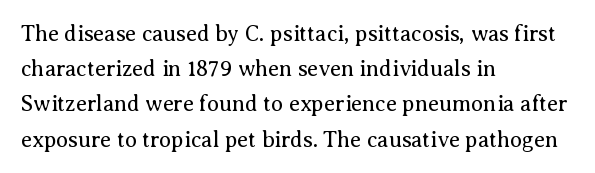
The image shows 22 px text type, upright; set left-aligned, normal line spacing (1.6x), normal letter spacing, not underlined.
